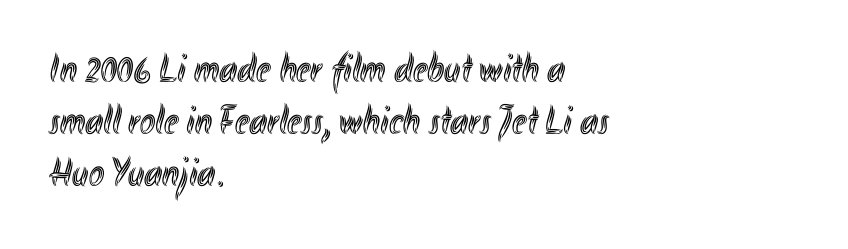
You could not count columns in this text — the font is proportionally spaced. How would I describe the line gaps? Plain and ordinary. Line beginnings align vertically; line endings do not. Each word holds together tightly as a unit, with standard inter-letter gaps.
